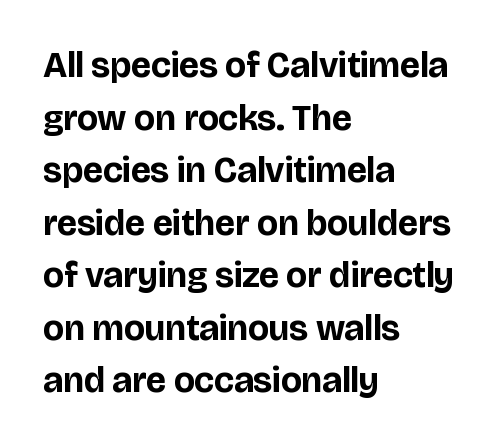
The image shows 36 px bold sans-serif type, upright; set left-aligned, normal line spacing (1.46x), normal letter spacing, not underlined; low stroke contrast and a large x-height.
